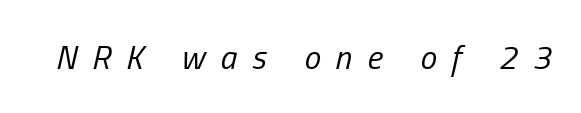
{"italic": "yes", "lean": "right", "slant_degrees": 13, "bold": "no", "weight": "regular", "width": "condensed", "stroke_contrast": "low", "x_height": "medium", "monospaced": "no", "underline": "no", "letter_spacing": "wide", "letter_spacing_em": 0.46, "glyph_px": 33}
